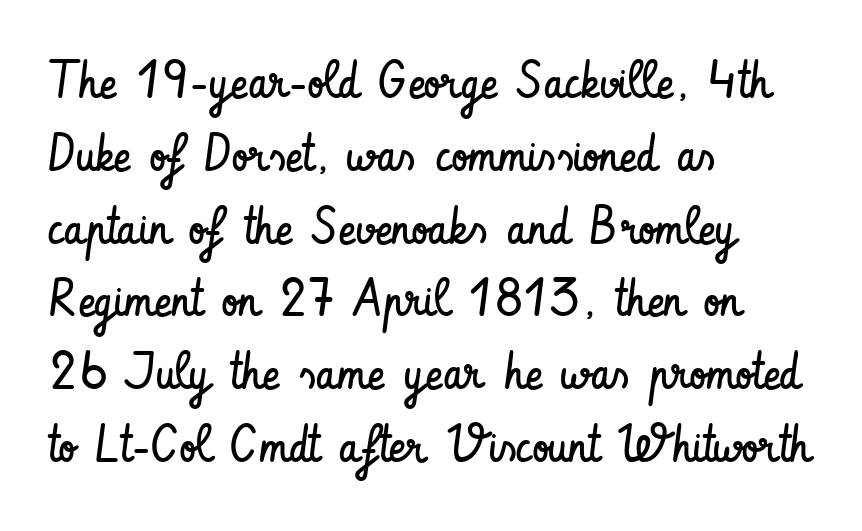
Unlike a traditional serif, this face leaves its strokes unadorned. This rendering features lettering with no underline. Is this a fixed-width face? No — the glyphs have proportional, varying widths. The letterforms sit at book weight or below. The leading is moderate, giving the passage an even texture. Left-aligned paragraph, ragged on the right.
